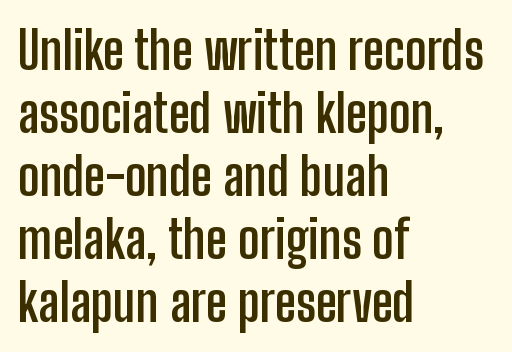
Q: Is the text bold? A: Yes.
Q: Is the text italic (slanted)? A: No, it is upright.
Q: Is the typeface a serif or a sans-serif typeface? A: Sans-serif.
Q: Is the text underlined? A: No.
Q: How is the paragraph aligned? A: Left-aligned.
Q: Is the spacing between letters normal or unusually wide? A: Normal.
Q: Width (condensed, normal, or wide)? A: Condensed.
Q: Stroke contrast? A: Low.
Q: x-height? A: Medium.
Q: Monospaced? A: No.
